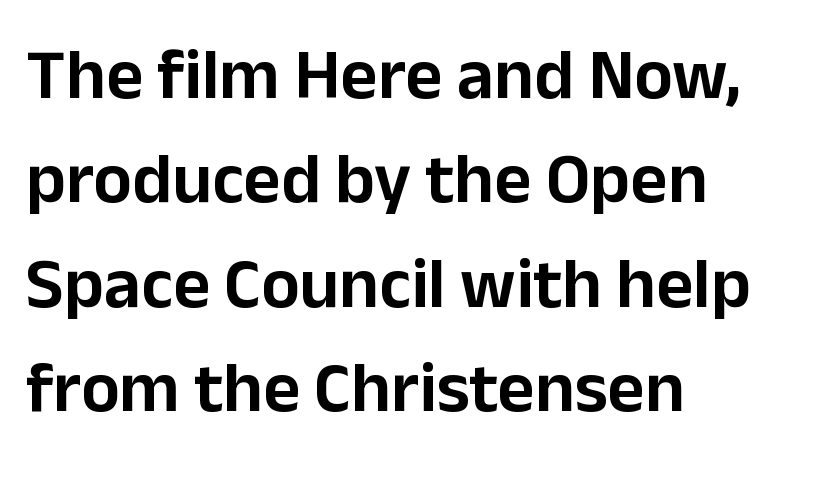
{"serif": "no", "italic": "no", "width": "normal", "stroke_contrast": "low", "x_height": "medium", "monospaced": "no", "underline": "no", "align": "left", "line_spacing": "normal", "line_spacing_ratio": 1.45, "letter_spacing": "normal", "letter_spacing_em": 0.0, "glyph_px": 72}
